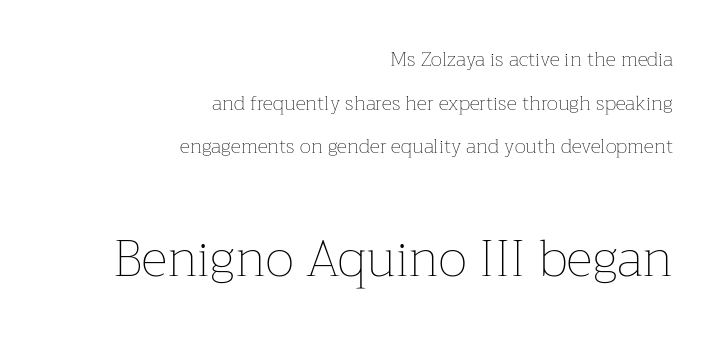
Ink coverage per letter is moderate at most. The words here are not underlined. The paragraph shown leans on its right margin. This sample has the flowing, uneven cadence of proportional lettering. The type is set solid horizontally, with unmodified tracking. The leading is generous, giving the passage an open texture.
